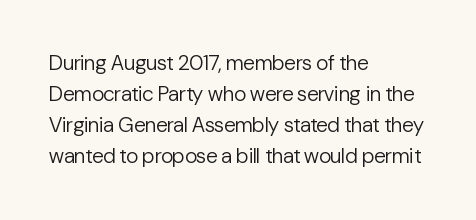
The image shows 21 px text type, upright; set left-aligned, normal line spacing (1.48x), normal letter spacing, not underlined.
